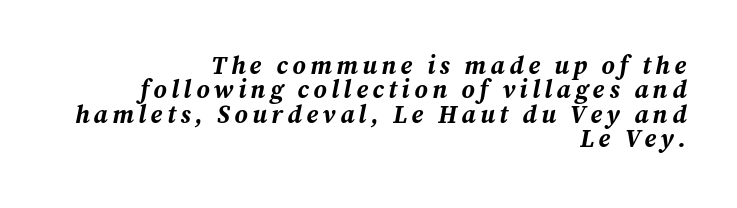
The image shows 25 px bold type, italic (leaning right); set right-aligned, tight line spacing (0.98x), not underlined.
